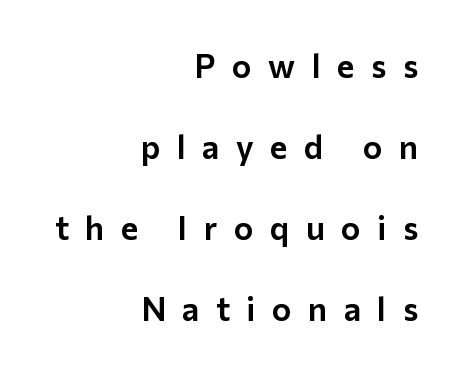
{"serif": "no", "italic": "no", "width": "normal", "stroke_contrast": "low", "x_height": "medium", "monospaced": "no", "underline": "no", "align": "right", "line_spacing": "loose", "line_spacing_ratio": 2.45, "letter_spacing": "wide", "letter_spacing_em": 0.5, "glyph_px": 33}
